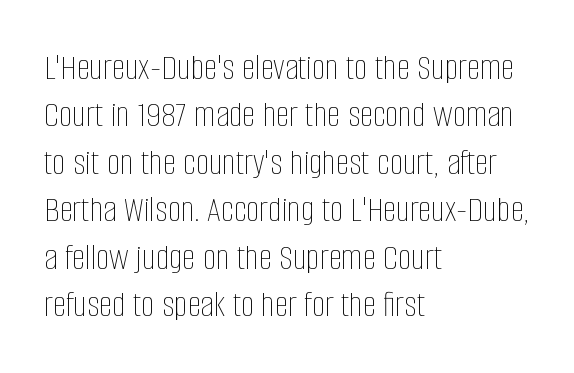
The image shows 38 px thin, condensed type, upright; set left-aligned, normal line spacing (1.25x), normal letter spacing, not underlined; low stroke contrast and a large x-height.
